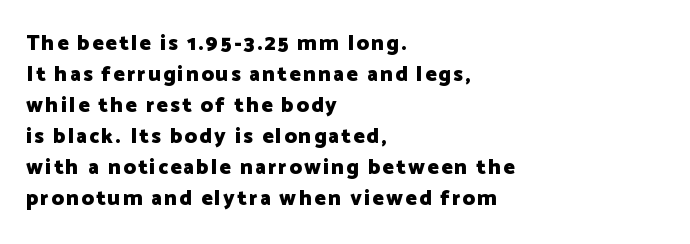
{"italic": "no", "bold": "yes", "underline": "no", "align": "left", "line_spacing": "normal", "line_spacing_ratio": 1.48, "glyph_px": 21}
